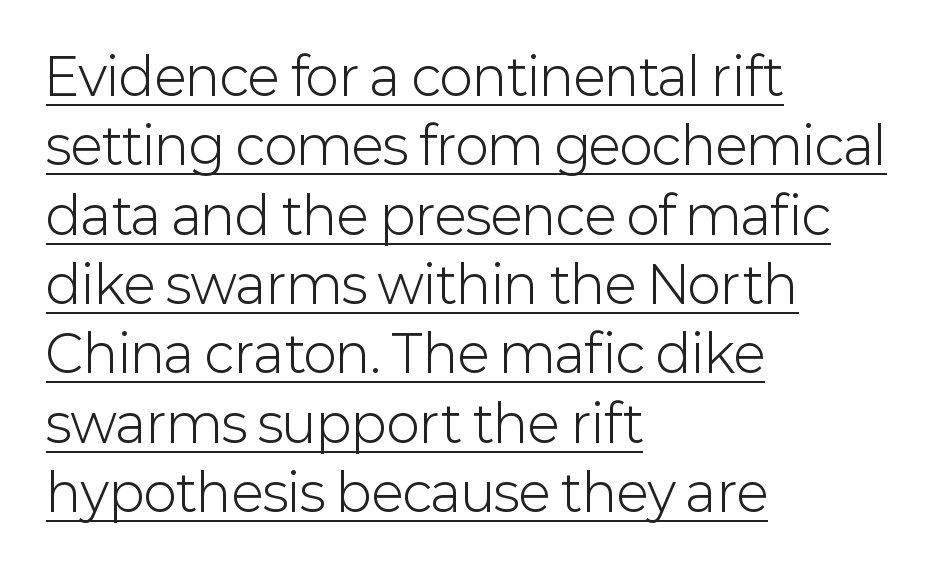
Q: Is the text bold? A: No.
Q: Is the text italic (slanted)? A: No, it is upright.
Q: Is the typeface a serif or a sans-serif typeface? A: Sans-serif.
Q: Is the text underlined? A: Yes.
Q: How is the paragraph aligned? A: Left-aligned.
Q: Is the spacing between letters normal or unusually wide? A: Normal.
Q: Is the spacing between lines tight, normal or loose? A: Normal.
Q: Width (condensed, normal, or wide)? A: Normal.
Q: Stroke contrast? A: Low.
Q: x-height? A: Medium.
Q: Monospaced? A: No.
